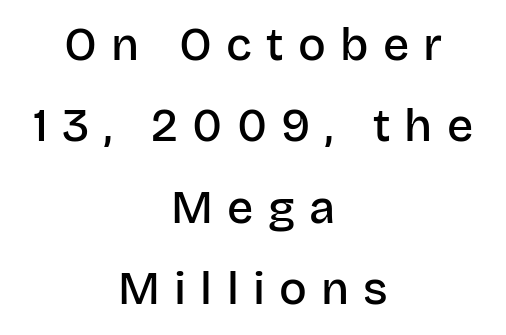
Q: Is the text bold? A: Semi-bold.
Q: Is the text italic (slanted)? A: No, it is upright.
Q: Is the typeface a serif or a sans-serif typeface? A: Sans-serif.
Q: Is the text underlined? A: No.
Q: How is the paragraph aligned? A: Centered.
Q: Is the spacing between letters normal or unusually wide? A: Unusually wide.
Q: Width (condensed, normal, or wide)? A: Normal.
Q: Stroke contrast? A: Low.
Q: x-height? A: Large.
Q: Monospaced? A: No.
